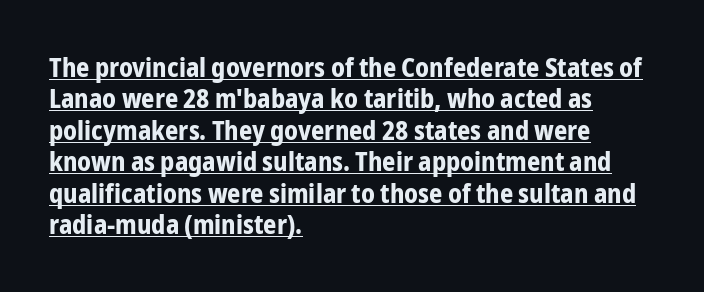
{"italic": "no", "bold": "yes", "underline": "yes", "align": "left", "line_spacing_ratio": 1.21, "letter_spacing": "normal", "letter_spacing_em": 0.0, "glyph_px": 26}
